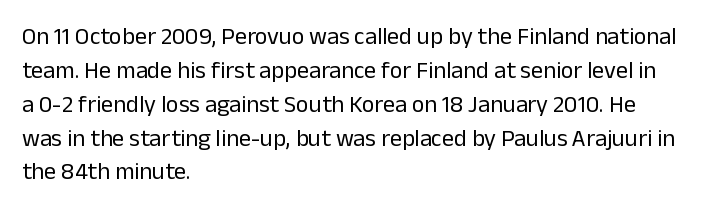
Q: Is the text bold? A: No.
Q: Is the text italic (slanted)? A: No, it is upright.
Q: Is the text underlined? A: No.
Q: How is the paragraph aligned? A: Left-aligned.
Q: Is the spacing between letters normal or unusually wide? A: Normal.
Q: Is the spacing between lines tight, normal or loose? A: Normal.
